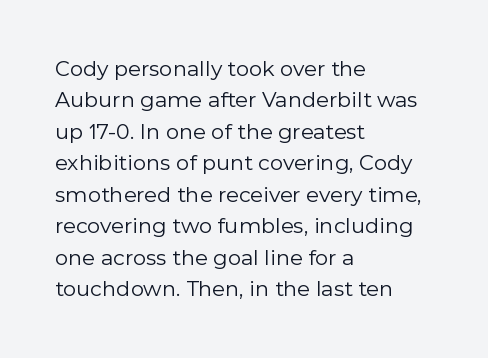
{"italic": "no", "bold": "no", "underline": "no", "align": "left", "line_spacing": "normal", "line_spacing_ratio": 1.5, "letter_spacing": "normal", "letter_spacing_em": 0.0, "glyph_px": 21}
